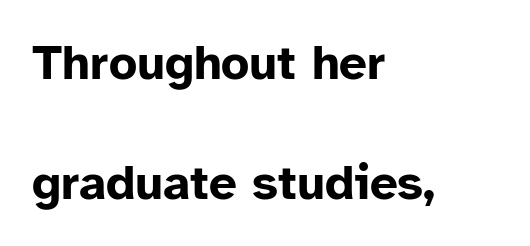
Q: Is the text bold? A: Yes.
Q: Is the text italic (slanted)? A: No, it is upright.
Q: Is the typeface a serif or a sans-serif typeface? A: Sans-serif.
Q: Is the text underlined? A: No.
Q: How is the paragraph aligned? A: Left-aligned.
Q: Is the spacing between letters normal or unusually wide? A: Normal.
Q: Is the spacing between lines tight, normal or loose? A: Loose.
Q: Width (condensed, normal, or wide)? A: Normal.
Q: Stroke contrast? A: Low.
Q: x-height? A: Medium.
Q: Monospaced? A: No.
